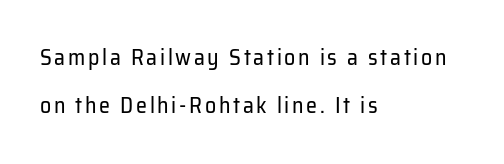
{"italic": "no", "bold": "no", "underline": "no", "align": "left", "line_spacing": "loose", "line_spacing_ratio": 2.19, "glyph_px": 22}
